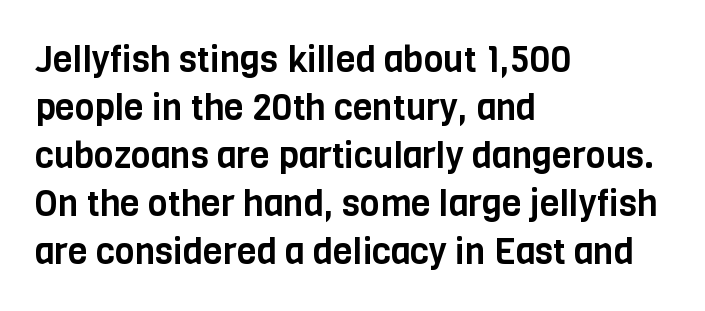
{"serif": "no", "italic": "no", "width": "condensed", "stroke_contrast": "low", "x_height": "large", "monospaced": "no", "underline": "no", "align": "left", "line_spacing": "normal", "line_spacing_ratio": 1.33, "letter_spacing": "normal", "letter_spacing_em": 0.0, "glyph_px": 36}
